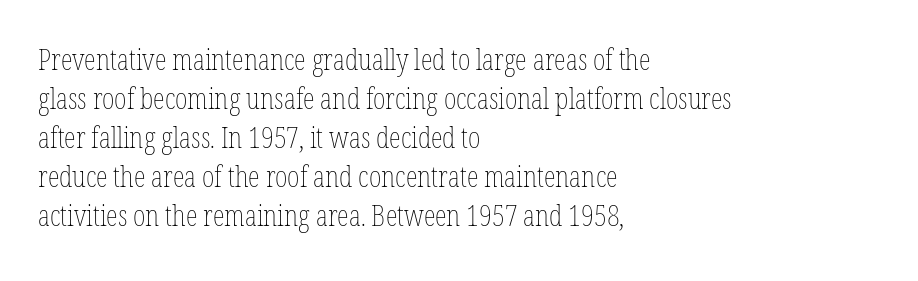
The image shows 30 px thin, condensed type, upright; set left-aligned, normal line spacing (1.3x), normal letter spacing, not underlined; low stroke contrast and a medium x-height.
